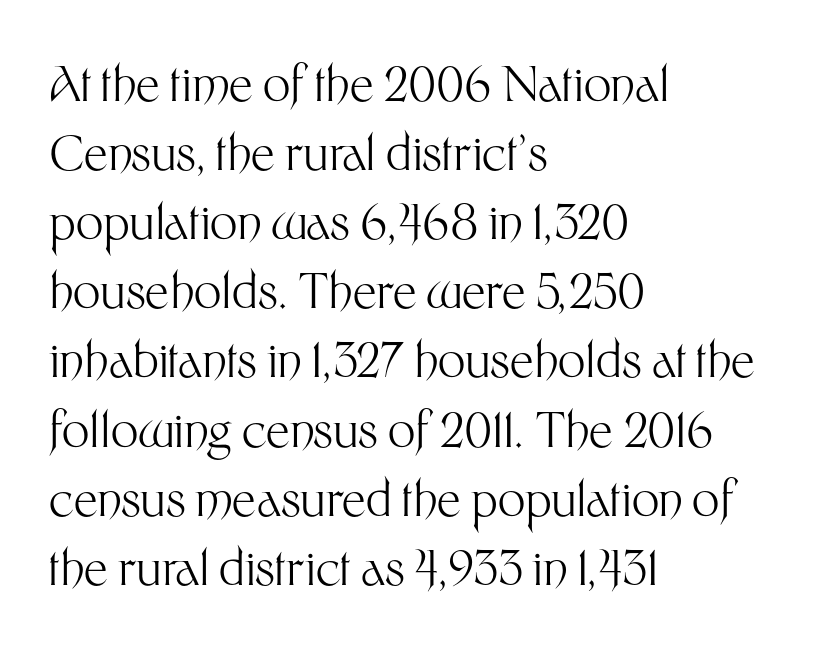
Q: Is the text bold? A: No.
Q: Is the text italic (slanted)? A: No, it is upright.
Q: Is the typeface a serif or a sans-serif typeface? A: Sans-serif.
Q: Is the text underlined? A: No.
Q: How is the paragraph aligned? A: Left-aligned.
Q: Is the spacing between letters normal or unusually wide? A: Normal.
Q: Is the spacing between lines tight, normal or loose? A: Normal.
Q: Width (condensed, normal, or wide)? A: Normal.
Q: Stroke contrast? A: Medium.
Q: x-height? A: Medium.
Q: Monospaced? A: No.
